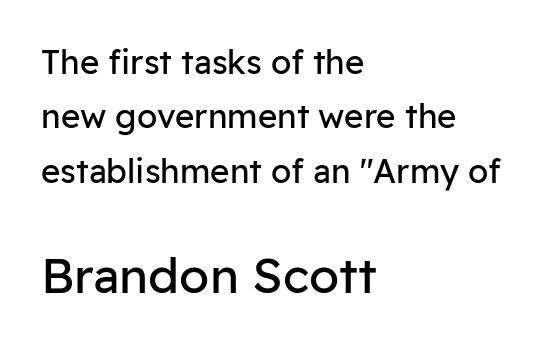
Q: Is the text bold? A: No.
Q: Is the text italic (slanted)? A: No, it is upright.
Q: Is the typeface a serif or a sans-serif typeface? A: Sans-serif.
Q: Is the text underlined? A: No.
Q: How is the paragraph aligned? A: Left-aligned.
Q: Is the spacing between letters normal or unusually wide? A: Normal.
Q: Is the spacing between lines tight, normal or loose? A: Normal.
Q: Which block of text is set in a larger size, the first (top) or the second (bottom)? A: The second (bottom) one.
Q: Width (condensed, normal, or wide)? A: Normal.
Q: Stroke contrast? A: Low.
Q: x-height? A: Medium.
Q: Monospaced? A: No.
